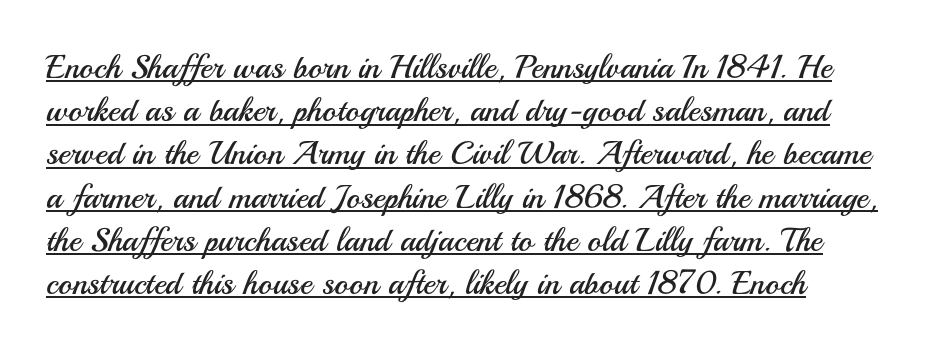
The image shows 33 px regular-weight sans-serif type; set normal line spacing (1.31x), normal letter spacing, underlined; medium stroke contrast and a small x-height.
